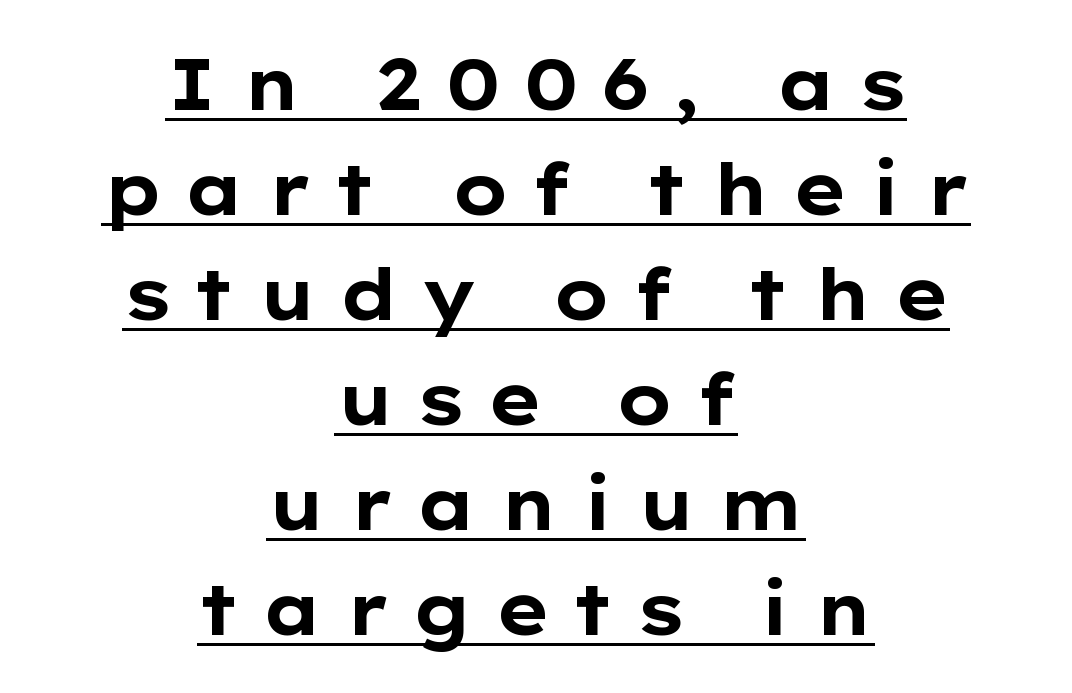
The image shows 71 px bold, wide sans-serif type, upright; set centered, normal line spacing (1.48x), unusually wide letter spacing (+0.3 em), underlined; low stroke contrast and a medium x-height.
